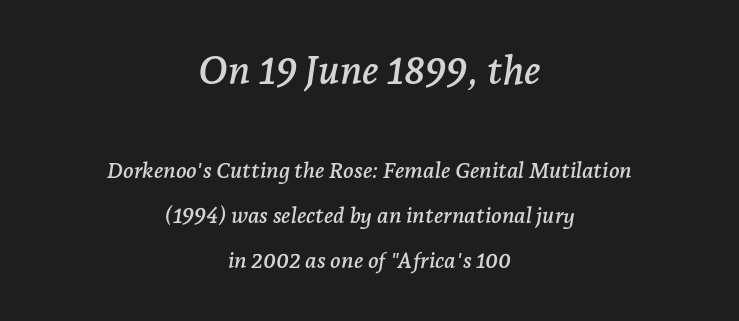
The image shows 39 px serif type, italic (leaning right); set centered, loose line spacing (2.03x), normal letter spacing, not underlined; the first (top) block is 1.77x larger; low stroke contrast and a medium x-height.
